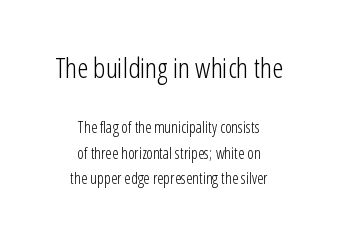
{"serif": "no", "italic": "no", "bold": "no", "weight": "light", "width": "condensed", "stroke_contrast": "low", "x_height": "medium", "monospaced": "no", "underline": "no", "align": "center", "line_spacing": "normal", "line_spacing_ratio": 1.6, "letter_spacing": "normal", "letter_spacing_em": 0.0, "larger_block": "first", "size_ratio": 1.75, "glyph_px": 28}
